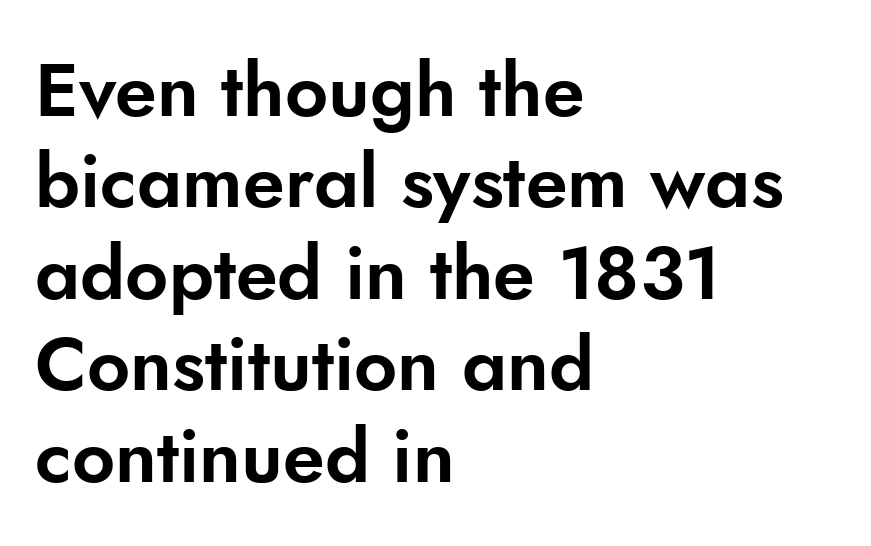
Q: Is the text italic (slanted)? A: No, it is upright.
Q: Is the typeface a serif or a sans-serif typeface? A: Sans-serif.
Q: Is the text underlined? A: No.
Q: How is the paragraph aligned? A: Left-aligned.
Q: Is the spacing between letters normal or unusually wide? A: Normal.
Q: Width (condensed, normal, or wide)? A: Normal.
Q: Stroke contrast? A: Low.
Q: x-height? A: Small.
Q: Monospaced? A: No.
